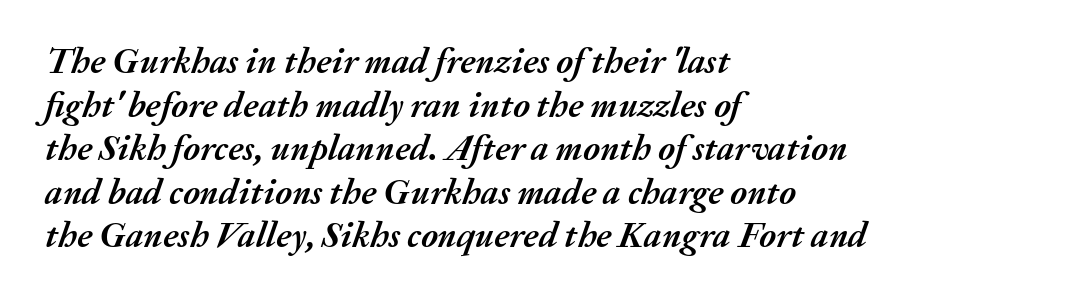
{"italic": "yes", "lean": "right", "slant_degrees": 20, "bold": "yes", "weight": "semibold", "width": "normal", "stroke_contrast": "medium", "x_height": "medium", "monospaced": "no", "underline": "no", "align": "left", "line_spacing_ratio": 1.21, "letter_spacing": "normal", "letter_spacing_em": 0.0, "glyph_px": 36}
